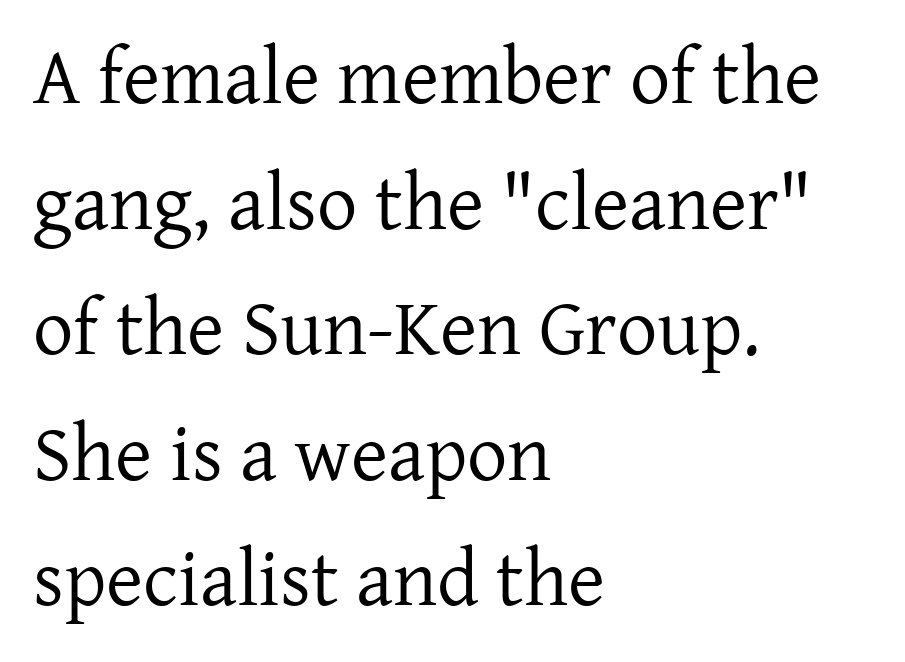
Proportional: the letters do not fall into vertical columns. The strip under each line holds only bare page. The paragraph has a hard left edge and a soft right edge. No italicization has been applied; the sample stays upright. What's the leading like? Ordinary, nothing unusual.
